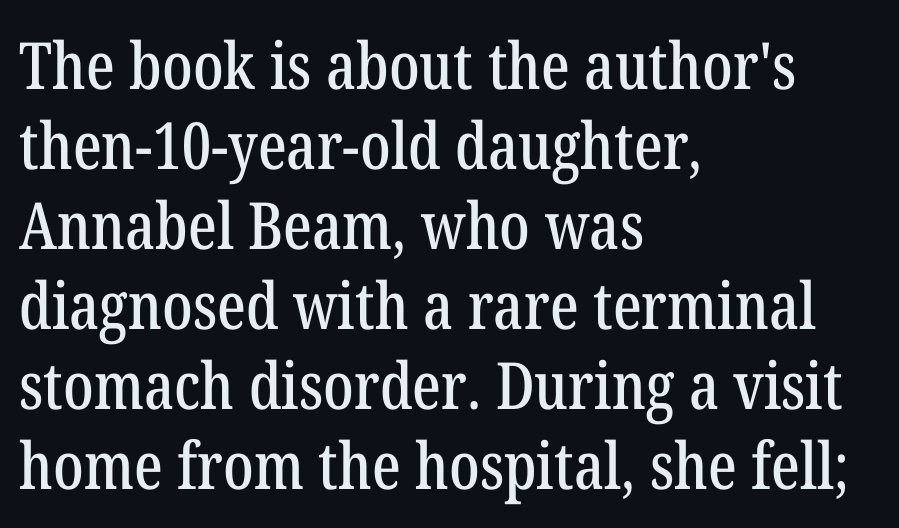
{"serif": "yes", "italic": "no", "width": "condensed", "stroke_contrast": "low", "x_height": "medium", "monospaced": "no", "underline": "no", "align": "left", "line_spacing_ratio": 1.23, "letter_spacing": "normal", "letter_spacing_em": 0.0, "glyph_px": 65}
